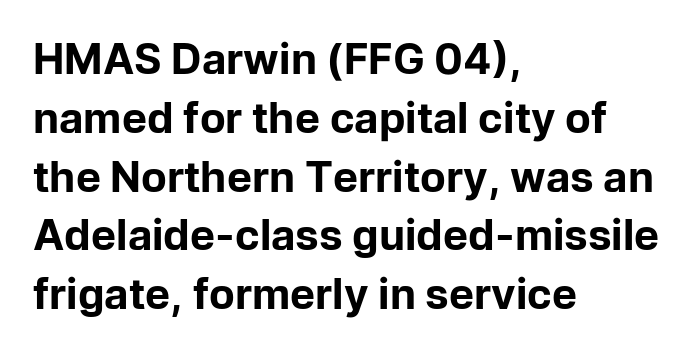
The image shows 42 px bold sans-serif type, upright; set left-aligned, normal line spacing (1.4x), normal letter spacing, not underlined; low stroke contrast and a medium x-height.
